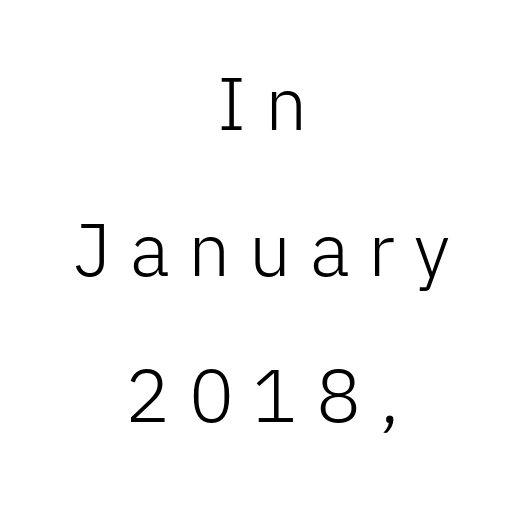
The image shows 75 px light sans-serif type, upright; set centered, loose line spacing (1.95x), unusually wide letter spacing (+0.25 em), not underlined; low stroke contrast and a medium x-height.
